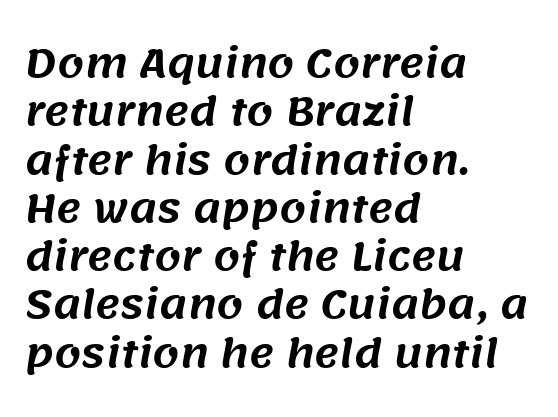
Q: Is the typeface a serif or a sans-serif typeface? A: Sans-serif.
Q: Is the text underlined? A: No.
Q: How is the paragraph aligned? A: Left-aligned.
Q: Is the spacing between letters normal or unusually wide? A: Normal.
Q: Is the spacing between lines tight, normal or loose? A: Normal.
Q: Width (condensed, normal, or wide)? A: Normal.
Q: Stroke contrast? A: Medium.
Q: x-height? A: Large.
Q: Monospaced? A: No.
